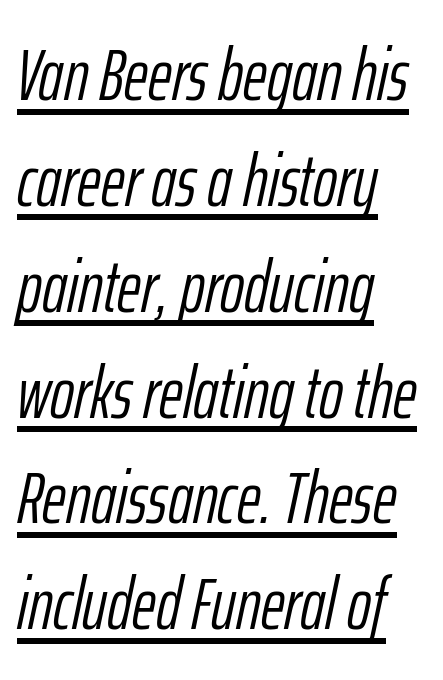
Short note: letters normally spaced. The typesetter has applied underlining to the passage shown. Proportional: the letters do not fall into vertical columns. No extra ink here — the face is not bold. Emphasis-style slanted type is in use.
